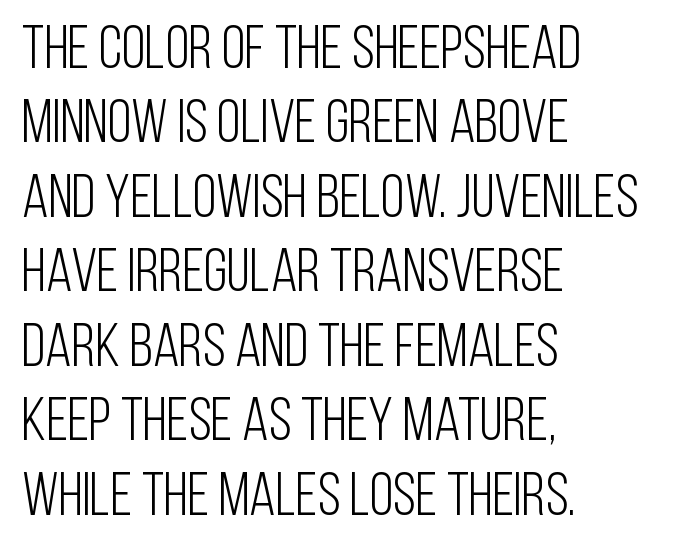
The image shows 61 px light, condensed sans-serif type, upright; set left-aligned, line spacing 1.22x, normal letter spacing, not underlined; low stroke contrast and a large x-height.
